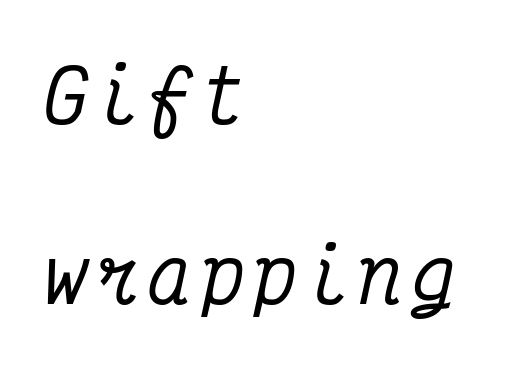
Letterform terminals end in serifs throughout the passage. Letters rest on an invisible, unmarked baseline. Quick note: italic. Do the characters align in a grid? Yes, the font is monospaced. Quick note: interline space is abundant. Left-aligned paragraph, ragged on the right.
